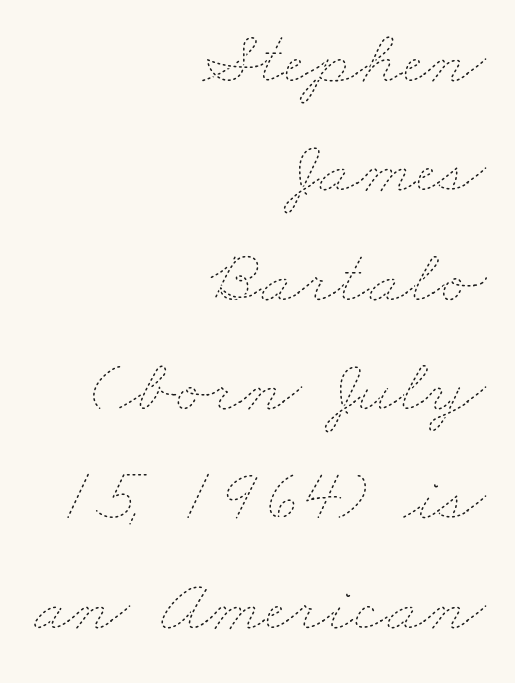
{"bold": "no", "weight": "thin", "width": "wide", "stroke_contrast": "low", "x_height": "small", "monospaced": "no", "underline": "no", "align": "right", "line_spacing": "normal", "line_spacing_ratio": 1.42, "letter_spacing": "normal", "letter_spacing_em": 0.0, "glyph_px": 77}
